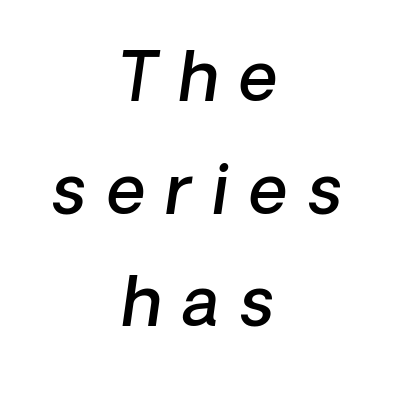
Q: Is the text bold? A: Semi-bold.
Q: Is the typeface a serif or a sans-serif typeface? A: Sans-serif.
Q: Is the text underlined? A: No.
Q: How is the paragraph aligned? A: Centered.
Q: Is the spacing between letters normal or unusually wide? A: Unusually wide.
Q: Is the spacing between lines tight, normal or loose? A: Normal.
Q: Width (condensed, normal, or wide)? A: Normal.
Q: Stroke contrast? A: Low.
Q: x-height? A: Medium.
Q: Monospaced? A: No.
